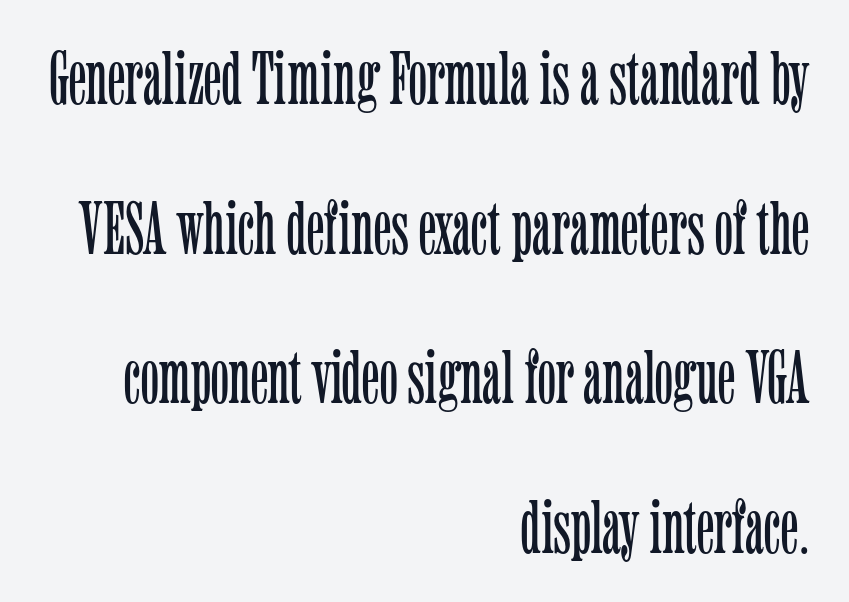
Here the designer chose a conventional face with non-uniform glyph widths. How would I describe the line gaps? Wide and relaxed. The string is rendered with underlining switched off. Nope, not italic — everything's standing straight.
